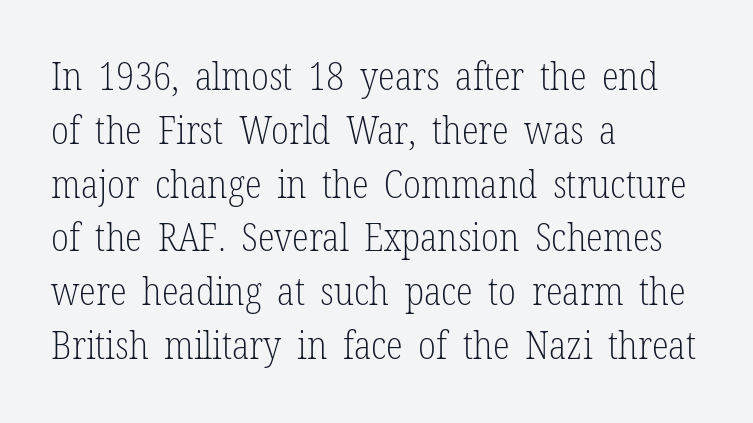
The image shows 39 px light, condensed serif type, upright; set left-aligned, normal line spacing (1.38x), normal letter spacing, not underlined; low stroke contrast and a medium x-height.
